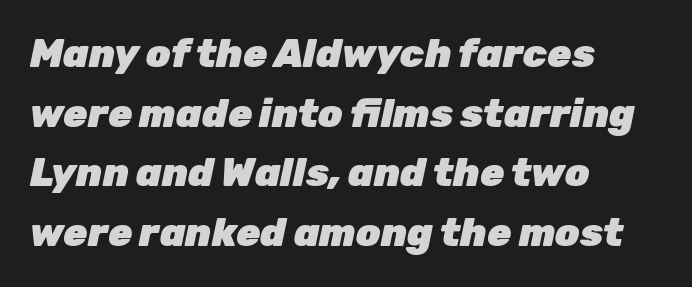
{"italic": "yes", "lean": "right", "slant_degrees": 12, "bold": "yes", "weight": "heavy", "width": "normal", "stroke_contrast": "low", "x_height": "medium", "monospaced": "no", "underline": "no", "align": "left", "line_spacing": "normal", "line_spacing_ratio": 1.53, "letter_spacing": "normal", "letter_spacing_em": 0.0, "glyph_px": 39}
